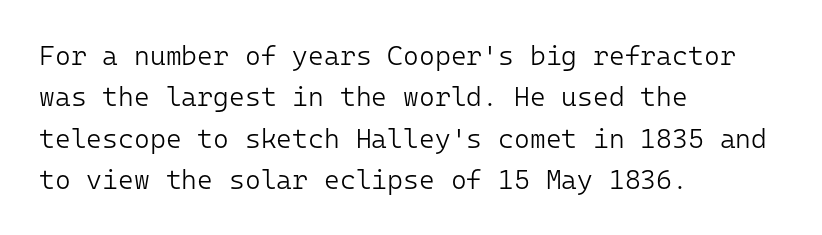
In terms of leading, this rendering sits right in the middle. The lettering stays uniformly vertical, giving the passage a roman look. Decoration check: the copy has no underline. The passage shown is not bold in any degree. How are the letters spaced? Ordinarily, with no added tracking.
